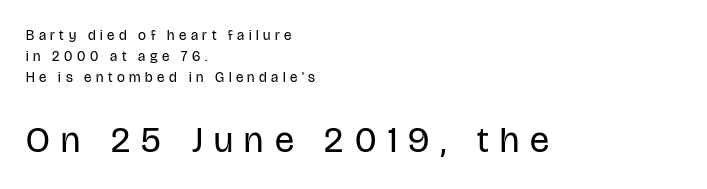
Q: Is the text bold? A: No.
Q: Is the text italic (slanted)? A: No, it is upright.
Q: Is the typeface a serif or a sans-serif typeface? A: Sans-serif.
Q: Is the text underlined? A: No.
Q: How is the paragraph aligned? A: Left-aligned.
Q: Is the spacing between letters normal or unusually wide? A: Unusually wide.
Q: Is the spacing between lines tight, normal or loose? A: Normal.
Q: Which block of text is set in a larger size, the first (top) or the second (bottom)? A: The second (bottom) one.
Q: Width (condensed, normal, or wide)? A: Condensed.
Q: Stroke contrast? A: Low.
Q: x-height? A: Large.
Q: Monospaced? A: No.
